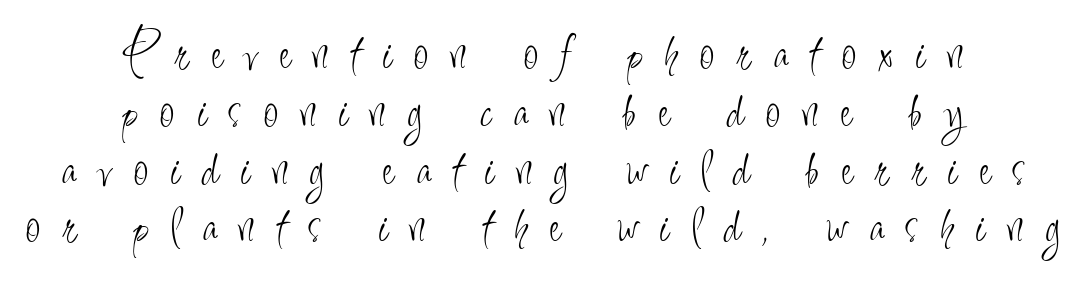
Q: Is the text bold? A: No.
Q: Is the typeface a serif or a sans-serif typeface? A: Sans-serif.
Q: Is the text underlined? A: No.
Q: How is the paragraph aligned? A: Centered.
Q: Is the spacing between letters normal or unusually wide? A: Unusually wide.
Q: Is the spacing between lines tight, normal or loose? A: Tight.
Q: Width (condensed, normal, or wide)? A: Condensed.
Q: Stroke contrast? A: Low.
Q: x-height? A: Small.
Q: Monospaced? A: No.
